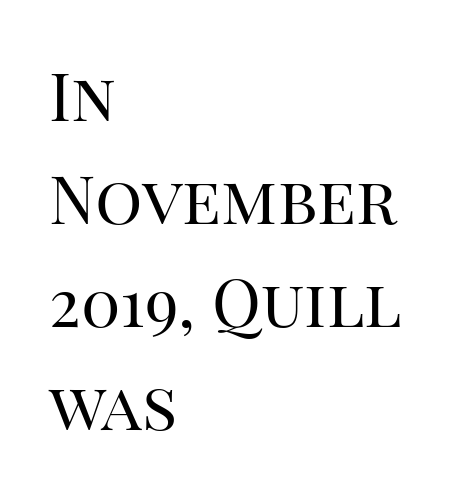
{"serif": "yes", "italic": "no", "bold": "no", "weight": "regular", "width": "normal", "stroke_contrast": "high", "x_height": "large", "monospaced": "no", "underline": "no", "align": "left", "line_spacing": "normal", "line_spacing_ratio": 1.56, "letter_spacing": "normal", "letter_spacing_em": 0.0, "glyph_px": 66}
